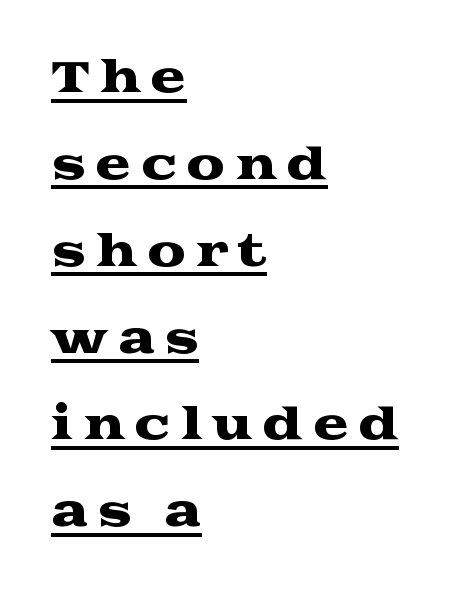
{"serif": "yes", "italic": "no", "width": "wide", "stroke_contrast": "medium", "x_height": "medium", "monospaced": "no", "underline": "yes", "align": "left", "line_spacing": "loose", "line_spacing_ratio": 2.02, "letter_spacing": "wide", "letter_spacing_em": 0.22, "glyph_px": 43}
